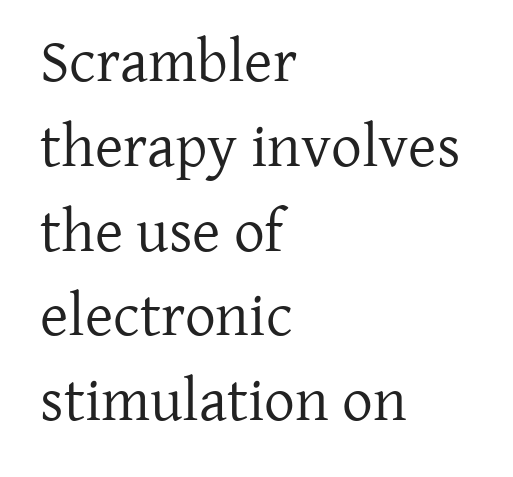
Plain, unruled lines of type. Look at the bottom of the vertical strokes: they flare into serifs here. A classic flush-left, rag-right setting is used for this passage. On a weight scale, this lands at 450 or below.
